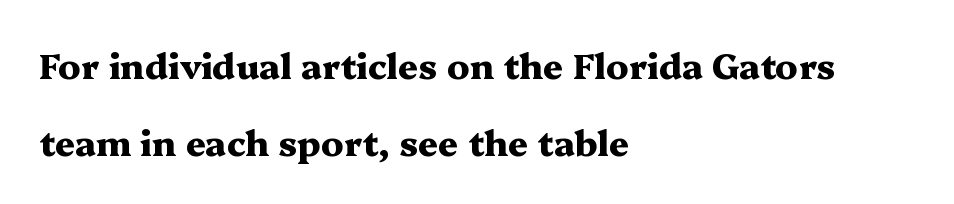
The image shows 35 px heavy, wide serif type, upright; set left-aligned, loose line spacing (2.19x), normal letter spacing, not underlined; medium stroke contrast and a medium x-height.
